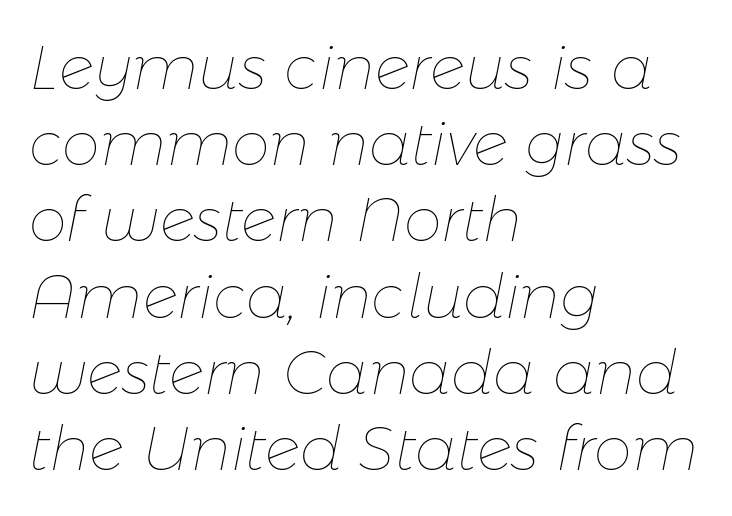
{"italic": "yes", "lean": "right", "slant_degrees": 11, "bold": "no", "weight": "thin", "width": "normal", "stroke_contrast": "low", "x_height": "medium", "monospaced": "no", "underline": "no", "align": "left", "line_spacing": "normal", "line_spacing_ratio": 1.25, "letter_spacing": "normal", "letter_spacing_em": 0.0, "glyph_px": 61}
